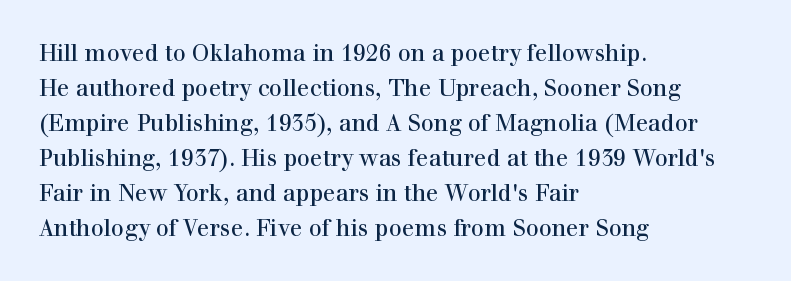
Left-aligned paragraph, ragged on the right. This sample uses an upright cut, with every glyph sitting square on the baseline. Only glyphs here, with clear space below each row. In terms of letterspacing, this is plain default setting. The line-height multiplier appears to be the usual default.
